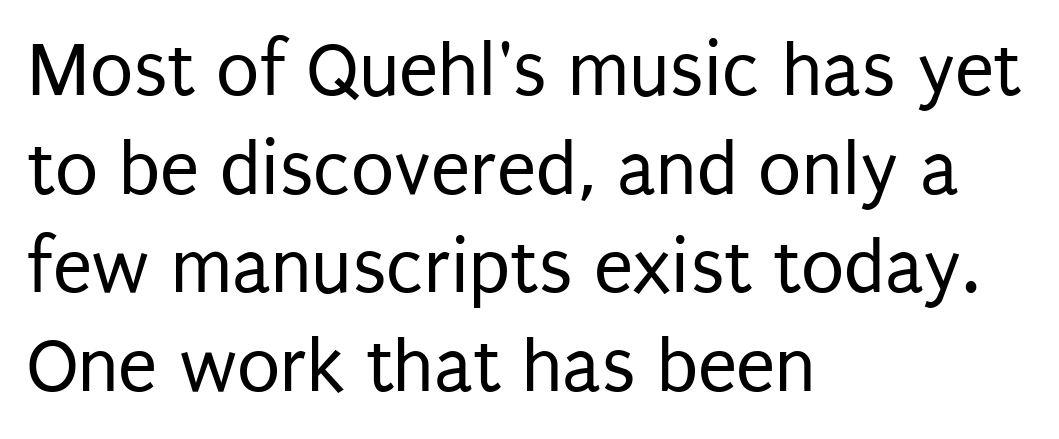
Q: Is the text bold? A: No.
Q: Is the text italic (slanted)? A: No, it is upright.
Q: Is the typeface a serif or a sans-serif typeface? A: Sans-serif.
Q: Is the text underlined? A: No.
Q: How is the paragraph aligned? A: Left-aligned.
Q: Is the spacing between letters normal or unusually wide? A: Normal.
Q: Is the spacing between lines tight, normal or loose? A: Normal.
Q: Width (condensed, normal, or wide)? A: Condensed.
Q: Stroke contrast? A: Low.
Q: x-height? A: Large.
Q: Monospaced? A: No.
